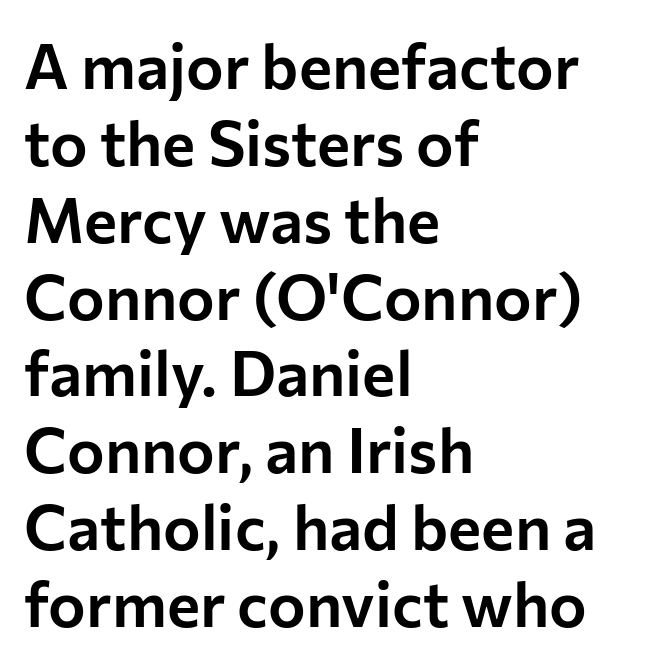
{"serif": "no", "italic": "no", "width": "normal", "stroke_contrast": "low", "x_height": "medium", "monospaced": "no", "underline": "no", "align": "left", "line_spacing_ratio": 1.22, "letter_spacing": "normal", "letter_spacing_em": 0.0, "glyph_px": 63}
